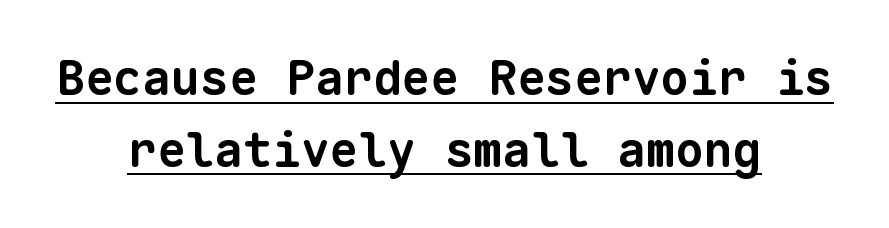
The image shows 48 px bold sans-serif type, monospaced; set centered, normal line spacing (1.49x), normal letter spacing, underlined; low stroke contrast and a medium x-height.
